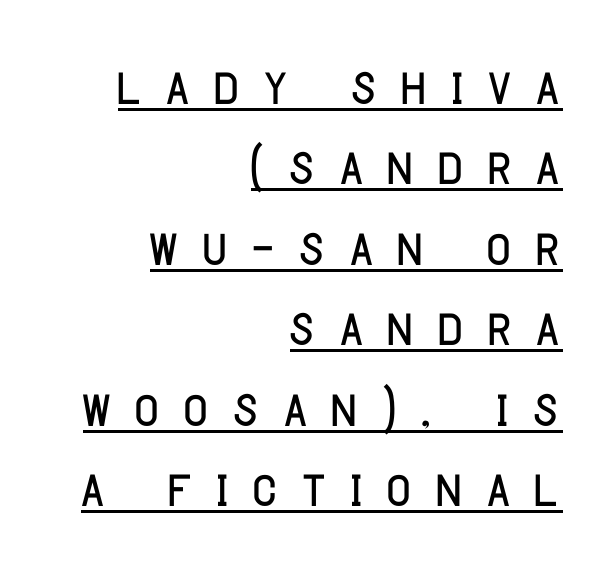
{"serif": "no", "italic": "no", "width": "condensed", "stroke_contrast": "low", "x_height": "large", "monospaced": "no", "underline": "yes", "align": "right", "line_spacing": "tight", "line_spacing_ratio": 1.15, "letter_spacing": "wide", "letter_spacing_em": 0.32, "glyph_px": 70}
